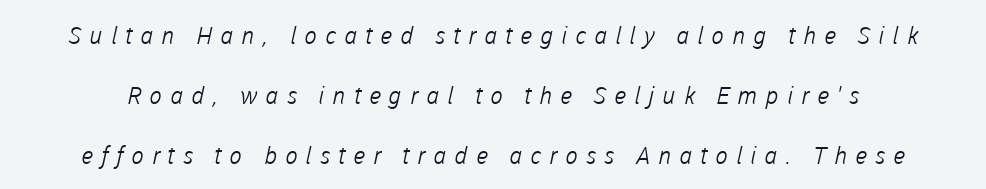
A typesetter would call this leading open, well beyond the default. These lines have a slow, spaced-out rhythm from letter to letter. No extra ink here — the face is not bold. This rendering features lettering with no underline.
